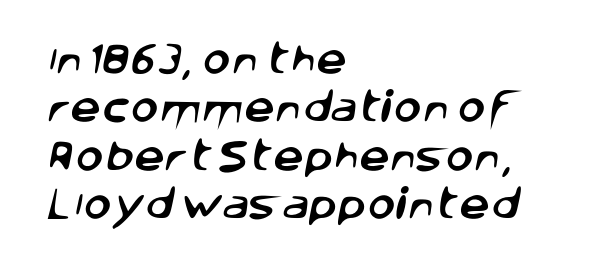
{"serif": "no", "width": "normal", "stroke_contrast": "low", "x_height": "large", "monospaced": "no", "underline": "no", "align": "left", "line_spacing": "normal", "line_spacing_ratio": 1.42, "letter_spacing": "normal", "letter_spacing_em": 0.0, "glyph_px": 34}
